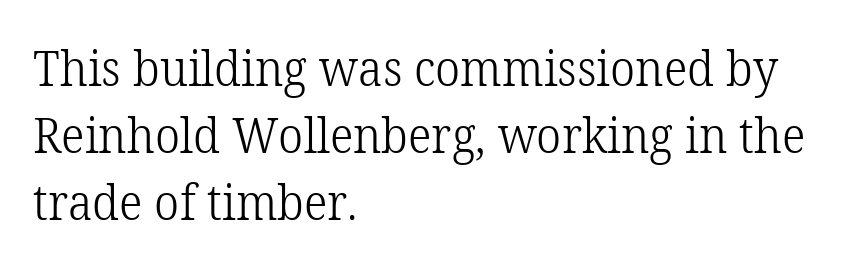
{"serif": "yes", "italic": "no", "bold": "no", "weight": "light", "width": "normal", "stroke_contrast": "low", "x_height": "medium", "monospaced": "no", "underline": "no", "align": "left", "line_spacing": "normal", "line_spacing_ratio": 1.37, "letter_spacing": "normal", "letter_spacing_em": 0.0, "glyph_px": 49}
